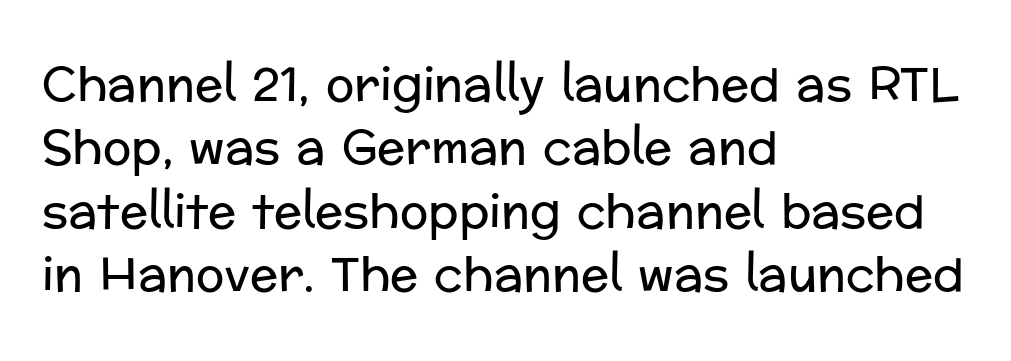
Any mark beneath the type? The region is blank. All the whitespace from short lines collects on the right. The rendering keeps characters at their native spacing. In terms of leading, this rendering sits right in the middle. Letterform terminals end flat and unadorned throughout the passage.
